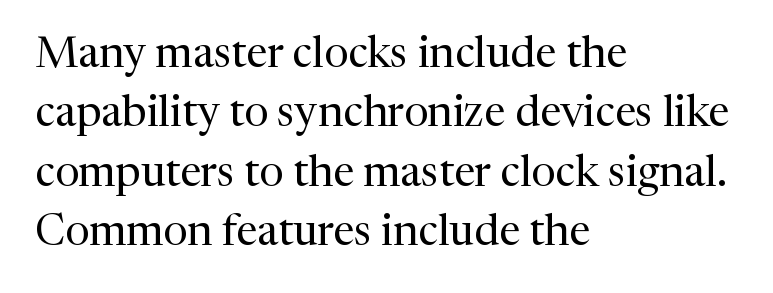
Leading matches the norm, producing a regular column. Tall strokes in this sample are plumb rather than angled. The text block is weighted toward the left margin, trailing off unevenly rightward. The letterforms sit shoulder to shoulder at normal distance. Nothing heavy about these letters — not bold at all. Unmarked baselines from the first word to the last.
